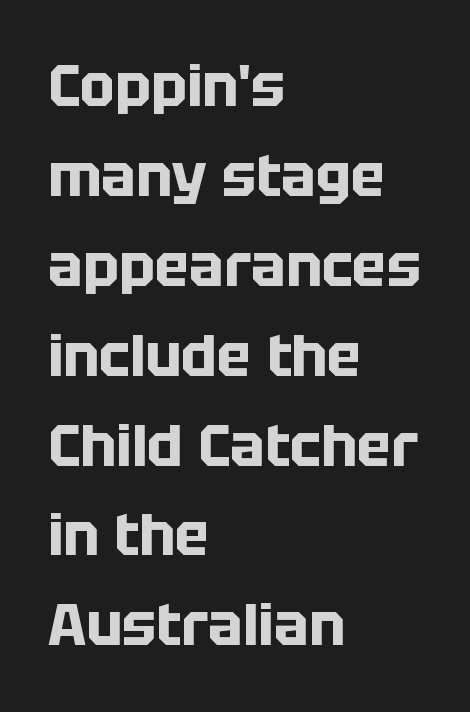
Q: Is the text bold? A: Yes.
Q: Is the text italic (slanted)? A: No, it is upright.
Q: Is the typeface a serif or a sans-serif typeface? A: Sans-serif.
Q: Is the text underlined? A: No.
Q: How is the paragraph aligned? A: Left-aligned.
Q: Is the spacing between letters normal or unusually wide? A: Normal.
Q: Is the spacing between lines tight, normal or loose? A: Normal.
Q: Width (condensed, normal, or wide)? A: Normal.
Q: Stroke contrast? A: Low.
Q: x-height? A: Large.
Q: Monospaced? A: No.
